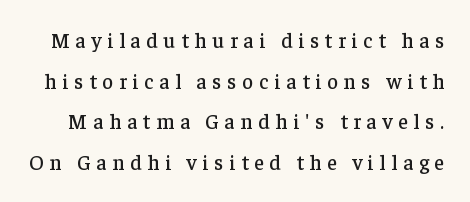
Q: Is the text italic (slanted)? A: No, it is upright.
Q: Is the text underlined? A: No.
Q: Is the spacing between letters normal or unusually wide? A: Unusually wide.
Q: Is the spacing between lines tight, normal or loose? A: Loose.
